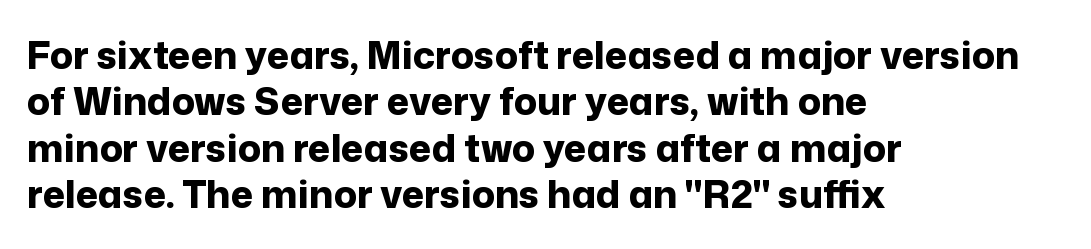
Q: Is the text bold? A: Yes.
Q: Is the text italic (slanted)? A: No, it is upright.
Q: Is the typeface a serif or a sans-serif typeface? A: Sans-serif.
Q: Is the text underlined? A: No.
Q: How is the paragraph aligned? A: Left-aligned.
Q: Is the spacing between letters normal or unusually wide? A: Normal.
Q: Width (condensed, normal, or wide)? A: Normal.
Q: Stroke contrast? A: Low.
Q: x-height? A: Medium.
Q: Monospaced? A: No.
